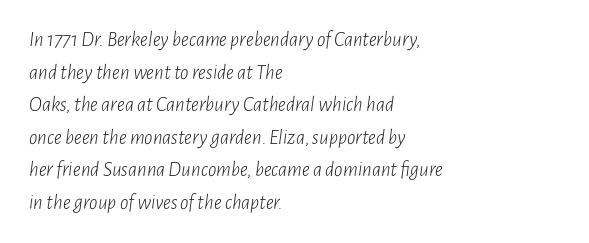
{"italic": "yes", "lean": "right", "slant_degrees": 7, "bold": "no", "underline": "no", "align": "left", "line_spacing": "normal", "line_spacing_ratio": 1.55, "letter_spacing": "normal", "letter_spacing_em": 0.0, "glyph_px": 21}
